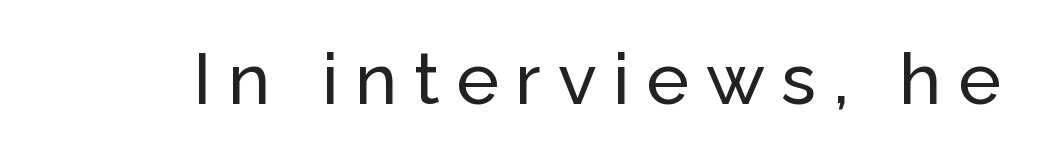
{"serif": "no", "italic": "no", "width": "normal", "stroke_contrast": "low", "x_height": "medium", "monospaced": "no", "underline": "no", "letter_spacing": "wide", "letter_spacing_em": 0.23, "glyph_px": 72}
